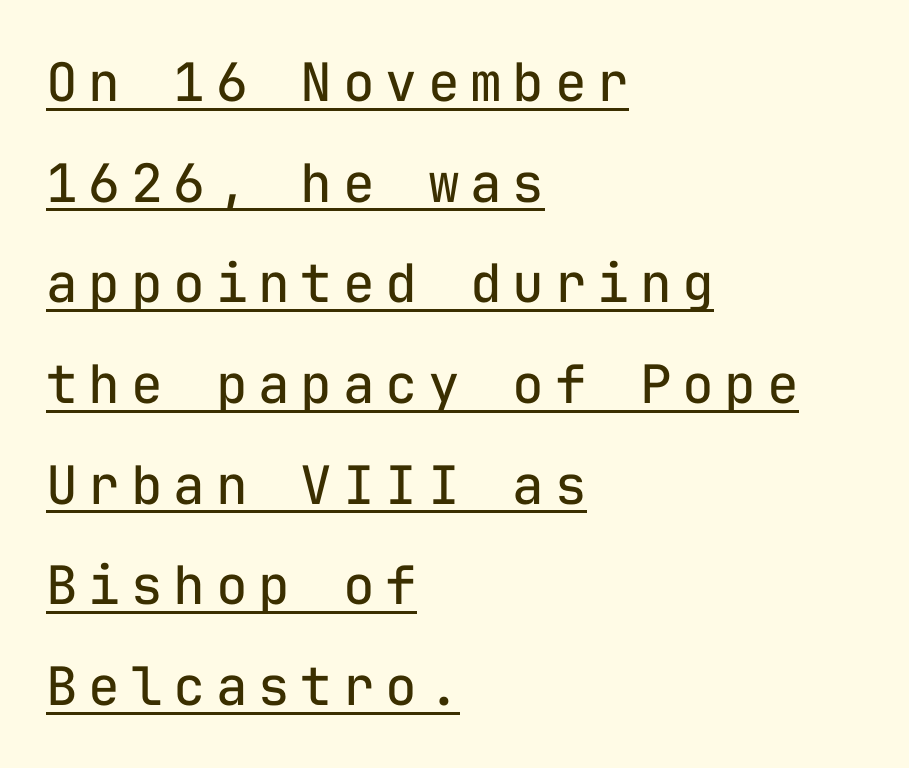
The image shows 53 px regular-weight sans-serif type, upright, monospaced; set left-aligned, loose line spacing (1.9x), unusually wide letter spacing (+0.2 em), underlined; low stroke contrast and a medium x-height.
